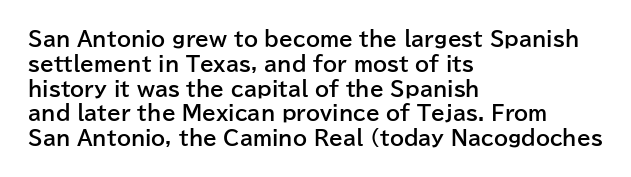
Q: Is the text bold? A: Yes.
Q: Is the text italic (slanted)? A: No, it is upright.
Q: Is the text underlined? A: No.
Q: How is the paragraph aligned? A: Left-aligned.
Q: Is the spacing between letters normal or unusually wide? A: Normal.
